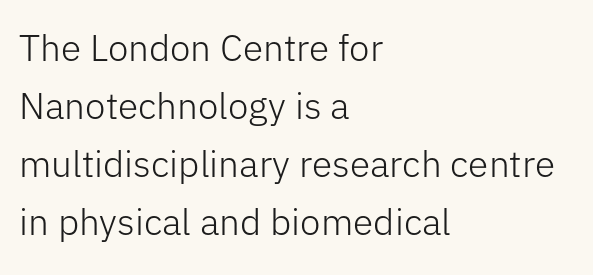
Every stem runs plumb, perpendicular to the baseline. Short note: letters normally spaced. Typeset ragged right — the left edge is the straight one. What's the leading like? Ordinary, nothing unusual. A quiet, ordinary-to-light weight characterises the typeface.
